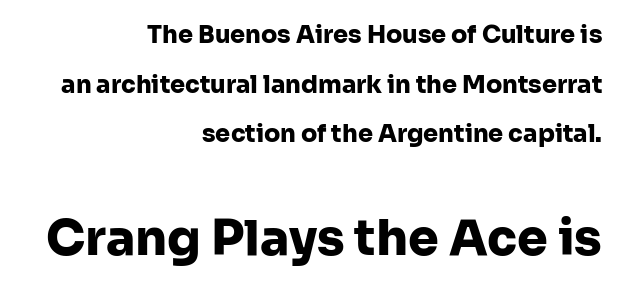
The font is running at its bold setting. This sample has the flowing, uneven cadence of proportional lettering. Clear beneath every line of the passage. Leading is clearly above the norm, producing a sparse column.
